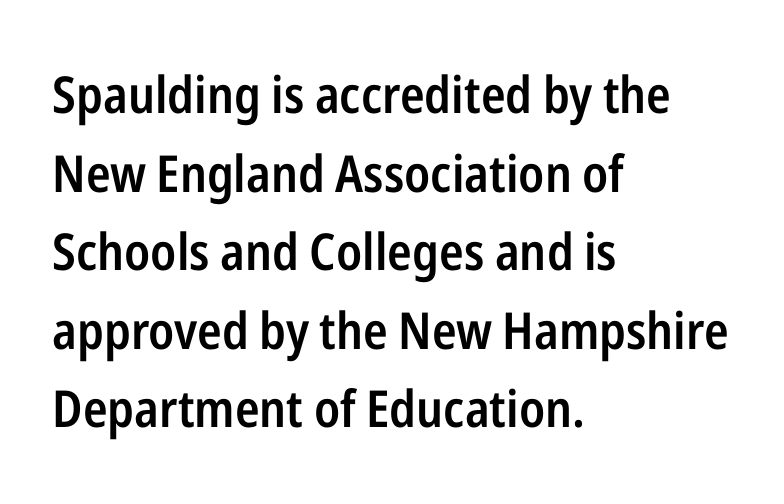
Q: Is the text bold? A: Semi-bold.
Q: Is the text italic (slanted)? A: No, it is upright.
Q: Is the typeface a serif or a sans-serif typeface? A: Sans-serif.
Q: Is the text underlined? A: No.
Q: How is the paragraph aligned? A: Left-aligned.
Q: Is the spacing between letters normal or unusually wide? A: Normal.
Q: Is the spacing between lines tight, normal or loose? A: Normal.
Q: Width (condensed, normal, or wide)? A: Condensed.
Q: Stroke contrast? A: Low.
Q: x-height? A: Medium.
Q: Monospaced? A: No.
